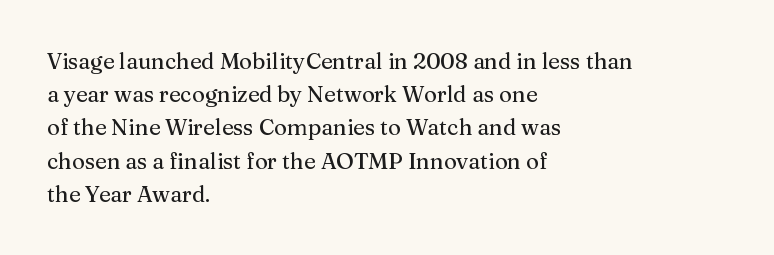
These lines keep a tight, regular rhythm from letter to letter. Vertical spacing — default. No word sits above an underline. The setting favours the left margin, as ordinary paragraphs usually do. The font's upright variant was chosen for this text.
